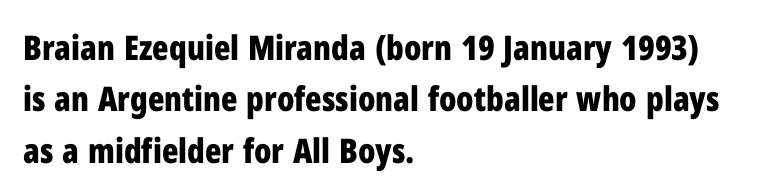
Line spacing here is normal. Note the varied advance widths — an 'i' is clearly narrower than an 'm'. The space beneath each line is pristine and unruled. Italic? Not at all — the glyphs are vertical. The lines are quadded left.
